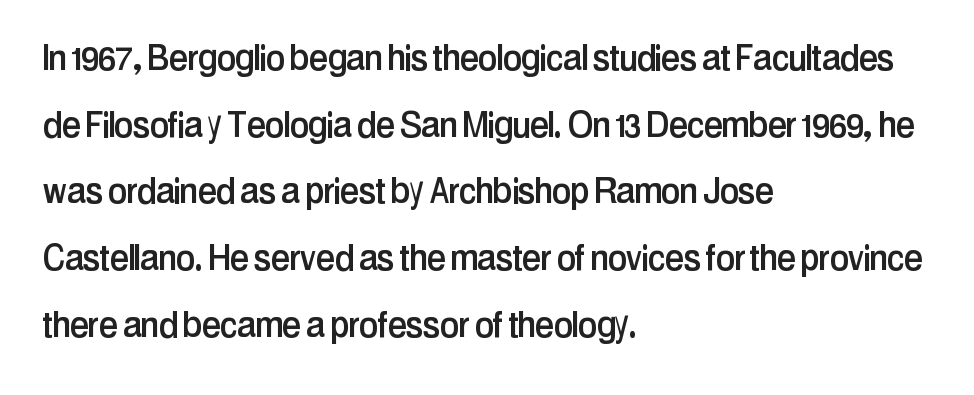
The image shows 43 px condensed sans-serif type, upright; set left-aligned, normal line spacing (1.55x), normal letter spacing, not underlined; low stroke contrast and a medium x-height.
